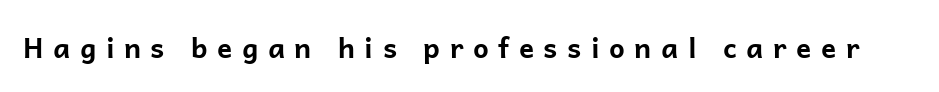
{"serif": "no", "italic": "no", "bold": "yes", "weight": "bold", "width": "normal", "stroke_contrast": "low", "x_height": "medium", "monospaced": "no", "underline": "no", "letter_spacing": "wide", "letter_spacing_em": 0.34, "glyph_px": 28}
